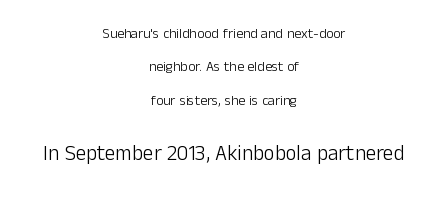
The passage shown is not bold in any degree. Characters remain perfectly vertical along every line. Between one letter and the next there's only the usual sliver of space. Anything drawn beneath the words? Only blank space. The rendering enlarges the type as you move from the upper chunk to the lower.
